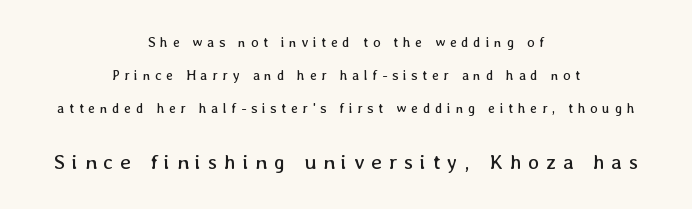
{"italic": "no", "bold": "no", "underline": "no", "align": "center", "line_spacing": "loose", "line_spacing_ratio": 2.35, "letter_spacing": "wide", "letter_spacing_em": 0.32, "larger_block": "second", "size_ratio": 1.5, "glyph_px": 21}
